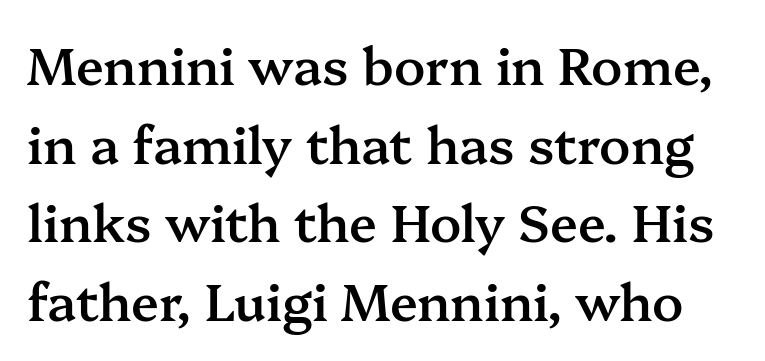
Looks like regular typesetting: each glyph gets only the width it needs. Posture: straight, roman, zero tilt. Interline gaps are of average width in this sample. The rendering keeps characters at their native spacing. Is the type bold? Partly — it's a semibold, heavier than regular but not fully bold.
